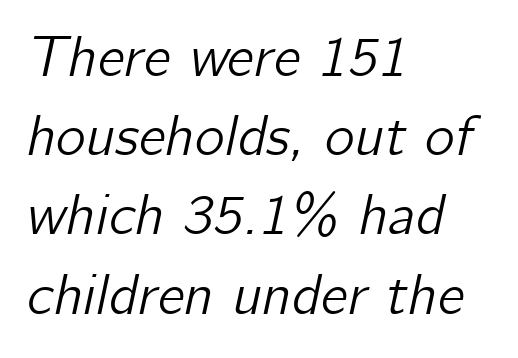
Descenders hang freely into open space. Does the leading feel generous? No, just average. The typography opts for an oblique posture over an upright one. Inter-character spacing is left at the font's built-in metrics. Reading down the block, your eye returns to a fixed left position each line. These lines are rendered in a variable-pitch font.
